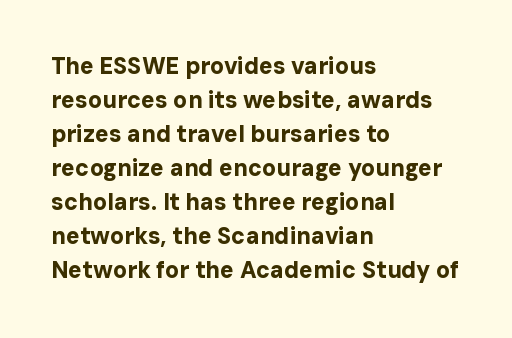
Q: Is the text bold? A: Yes.
Q: Is the text italic (slanted)? A: No, it is upright.
Q: Is the text underlined? A: No.
Q: How is the paragraph aligned? A: Left-aligned.
Q: Is the spacing between letters normal or unusually wide? A: Normal.
Q: Is the spacing between lines tight, normal or loose? A: Normal.
